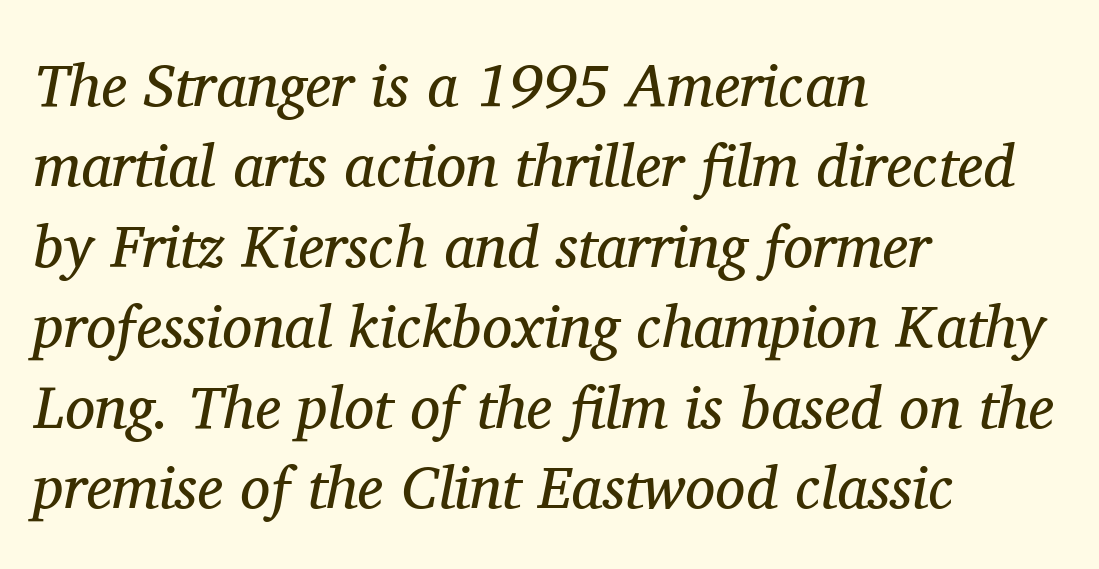
Plain, unruled lines of type. Teacher's note: observe the even left margin — that is flush-left alignment. One glance says typical: line gaps are just what's usual. Is this a fixed-width face? No — the glyphs have proportional, varying widths. Each letter's strokes conclude with small projecting serifs. The letters are slanted; this is an italic face.
